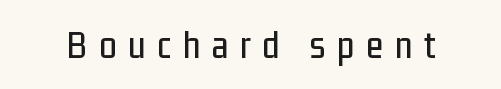
Q: Is the text italic (slanted)? A: No, it is upright.
Q: Is the typeface a serif or a sans-serif typeface? A: Sans-serif.
Q: Is the text underlined? A: No.
Q: Is the spacing between letters normal or unusually wide? A: Unusually wide.
Q: Width (condensed, normal, or wide)? A: Condensed.
Q: Stroke contrast? A: Low.
Q: x-height? A: Medium.
Q: Monospaced? A: No.
